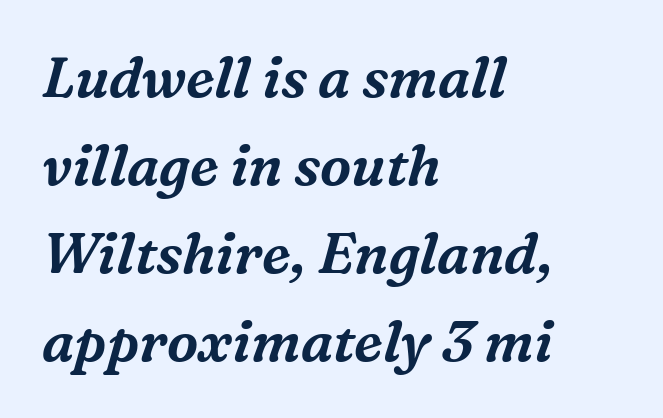
{"serif": "yes", "italic": "yes", "lean": "right", "slant_degrees": 16, "width": "normal", "stroke_contrast": "medium", "x_height": "medium", "monospaced": "no", "underline": "no", "align": "left", "line_spacing": "normal", "line_spacing_ratio": 1.57, "letter_spacing": "normal", "letter_spacing_em": 0.0, "glyph_px": 56}
